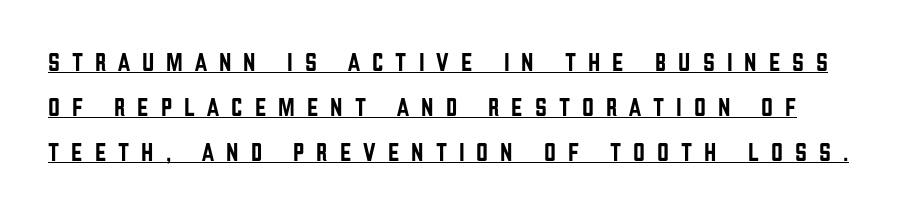
Is there an underline? Yes — a line sits under the letters. The letters stand upright; this is a roman face. Someone cranked the tracking dial way up on this one.
